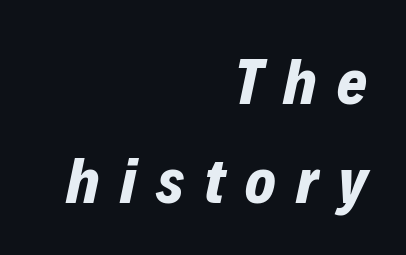
The image shows 64 px bold type, italic (leaning right); set right-aligned, normal line spacing (1.54x), unusually wide letter spacing (+0.32 em), not underlined; low stroke contrast and a medium x-height.
